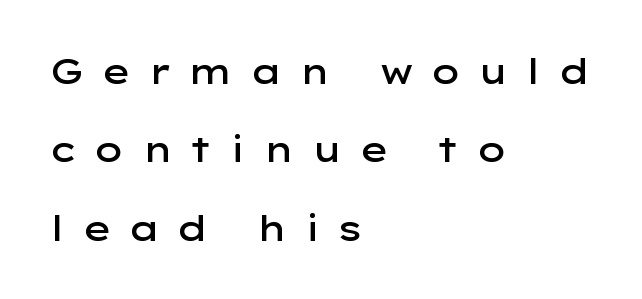
The image shows 35 px semibold, wide sans-serif type, upright; set left-aligned, loose line spacing (2.24x), unusually wide letter spacing (+0.45 em), not underlined; low stroke contrast and a medium x-height.
